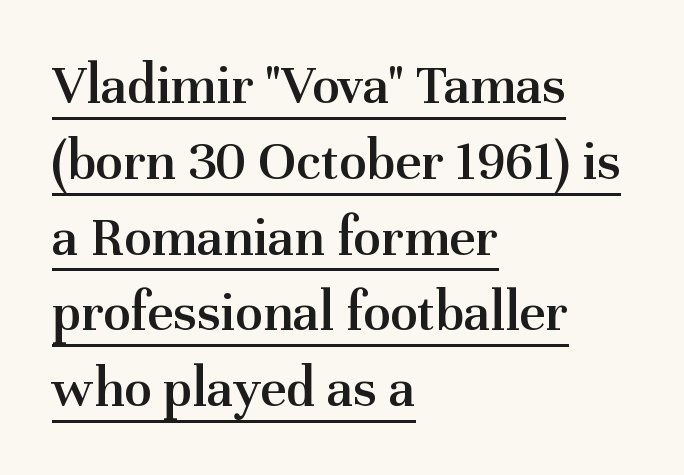
{"serif": "yes", "italic": "no", "bold": "semi", "weight": "semibold", "width": "normal", "stroke_contrast": "medium", "x_height": "medium", "monospaced": "no", "underline": "yes", "align": "left", "line_spacing": "normal", "line_spacing_ratio": 1.33, "letter_spacing": "normal", "letter_spacing_em": 0.0, "glyph_px": 57}
